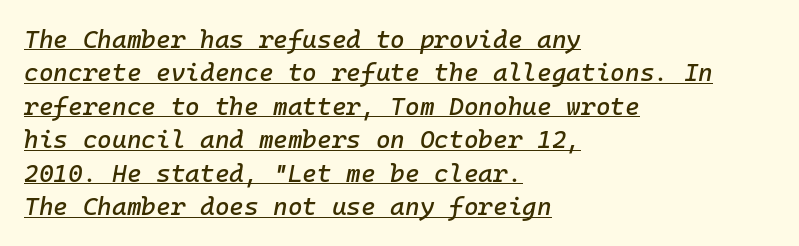
The image shows 25 px text type, italic (leaning right); set left-aligned, normal line spacing (1.34x), normal letter spacing, underlined.
